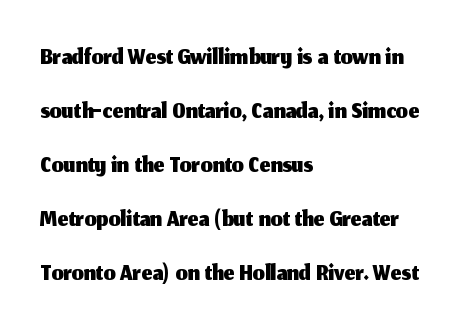
The image shows 38 px sans-serif type, upright; set left-aligned, normal line spacing (1.42x), normal letter spacing, not underlined; medium stroke contrast and a medium x-height.
